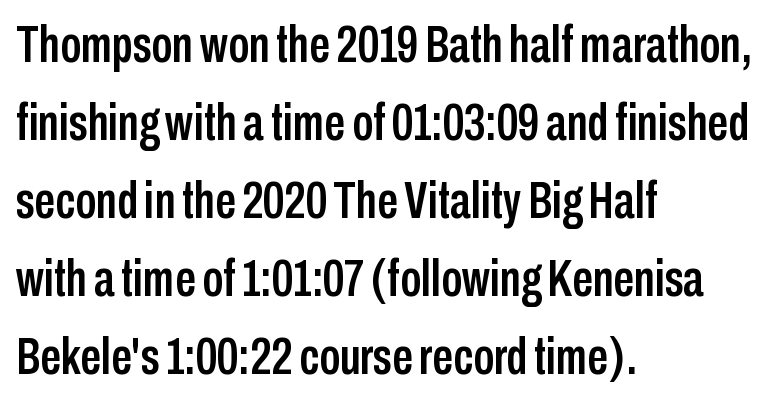
{"serif": "no", "italic": "no", "width": "condensed", "stroke_contrast": "low", "x_height": "medium", "monospaced": "no", "underline": "no", "align": "left", "line_spacing": "normal", "line_spacing_ratio": 1.5, "letter_spacing": "normal", "letter_spacing_em": 0.0, "glyph_px": 52}
